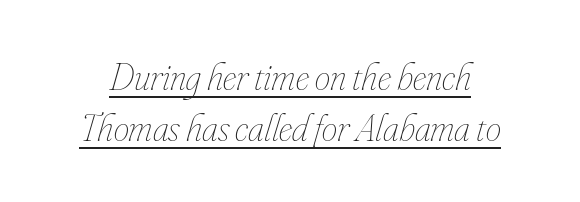
Q: Is the text bold? A: No.
Q: Is the text italic (slanted)? A: Yes, it leans right by about 16 degrees.
Q: Is the text underlined? A: Yes.
Q: Is the spacing between letters normal or unusually wide? A: Normal.
Q: Is the spacing between lines tight, normal or loose? A: Normal.
Q: Width (condensed, normal, or wide)? A: Condensed.
Q: Stroke contrast? A: Low.
Q: x-height? A: Small.
Q: Monospaced? A: No.
